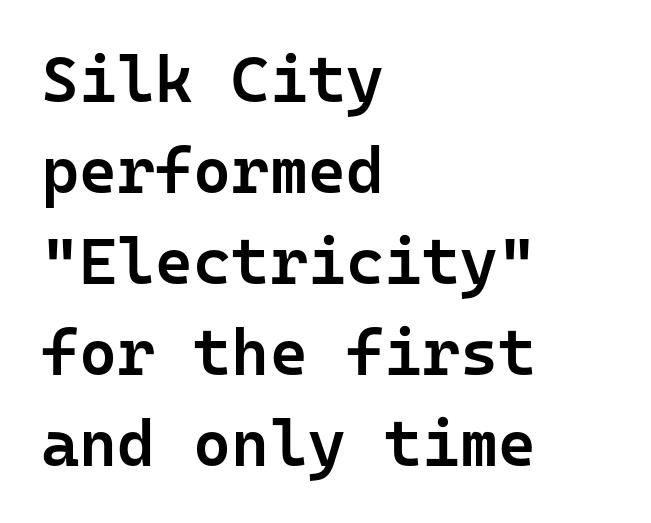
{"serif": "no", "italic": "no", "bold": "semi", "weight": "semibold", "width": "normal", "stroke_contrast": "low", "x_height": "medium", "monospaced": "yes", "underline": "no", "align": "left", "line_spacing": "normal", "line_spacing_ratio": 1.4, "letter_spacing": "normal", "letter_spacing_em": 0.0, "glyph_px": 65}
